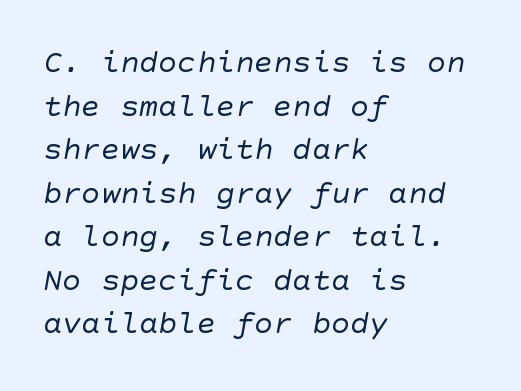
The image shows 32 px regular-weight sans-serif type; set left-aligned, normal line spacing (1.36x), normal letter spacing, not underlined; low stroke contrast and a large x-height.
